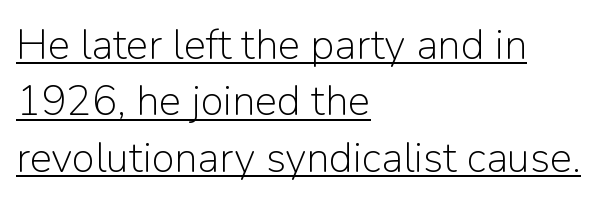
{"serif": "no", "italic": "no", "bold": "no", "weight": "light", "width": "normal", "stroke_contrast": "low", "x_height": "medium", "monospaced": "no", "underline": "yes", "align": "left", "line_spacing": "normal", "line_spacing_ratio": 1.34, "letter_spacing": "normal", "letter_spacing_em": 0.0, "glyph_px": 42}
